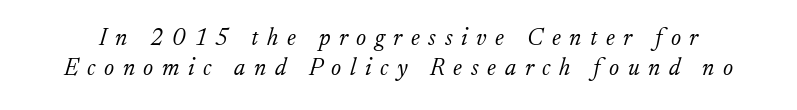
{"italic": "yes", "lean": "right", "slant_degrees": 17, "bold": "no", "underline": "no", "line_spacing": "normal", "line_spacing_ratio": 1.26, "letter_spacing": "wide", "letter_spacing_em": 0.36, "glyph_px": 24}
